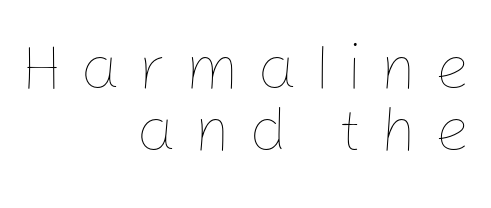
Do the characters align in a grid? No, the font is proportional. Alignment: flush right. Ascenders rise straight up at ninety degrees. Is the letter spacing exaggerated? Yes — the characters are pushed far apart.
